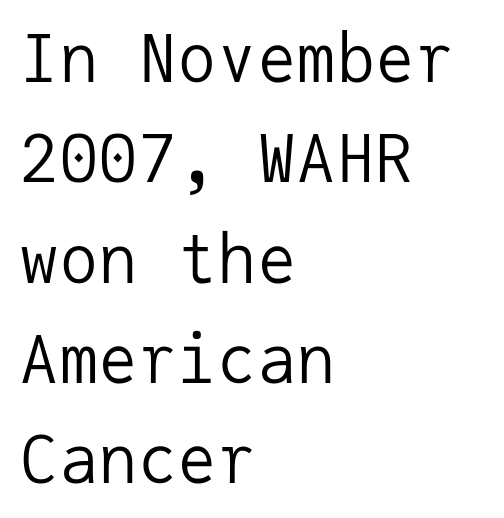
{"serif": "no", "italic": "no", "bold": "no", "weight": "regular", "width": "normal", "stroke_contrast": "low", "x_height": "medium", "monospaced": "yes", "underline": "no", "align": "left", "line_spacing": "normal", "line_spacing_ratio": 1.52, "letter_spacing": "normal", "letter_spacing_em": 0.0, "glyph_px": 66}
